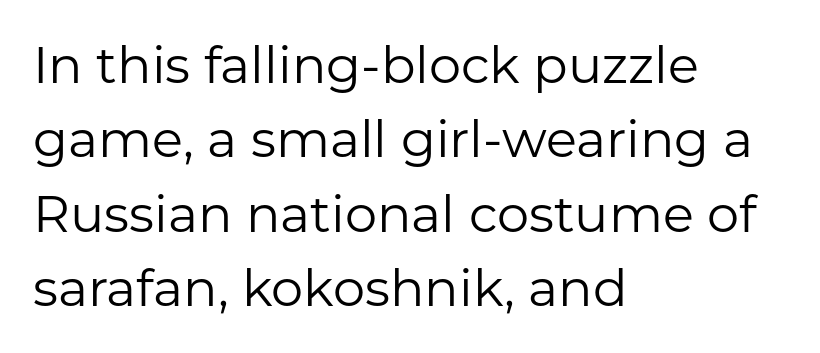
{"serif": "no", "italic": "no", "bold": "no", "weight": "regular", "width": "normal", "stroke_contrast": "low", "x_height": "medium", "monospaced": "no", "underline": "no", "align": "left", "line_spacing": "normal", "line_spacing_ratio": 1.46, "letter_spacing": "normal", "letter_spacing_em": 0.0, "glyph_px": 51}
